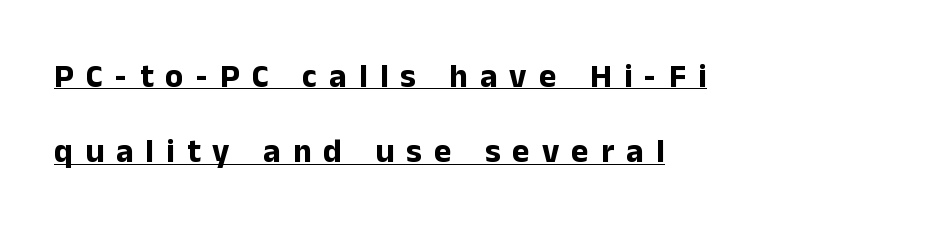
Q: Is the text bold? A: Yes.
Q: Is the text italic (slanted)? A: No, it is upright.
Q: Is the typeface a serif or a sans-serif typeface? A: Sans-serif.
Q: Is the text underlined? A: Yes.
Q: How is the paragraph aligned? A: Left-aligned.
Q: Is the spacing between letters normal or unusually wide? A: Unusually wide.
Q: Is the spacing between lines tight, normal or loose? A: Loose.
Q: Width (condensed, normal, or wide)? A: Normal.
Q: Stroke contrast? A: Low.
Q: x-height? A: Medium.
Q: Monospaced? A: No.
